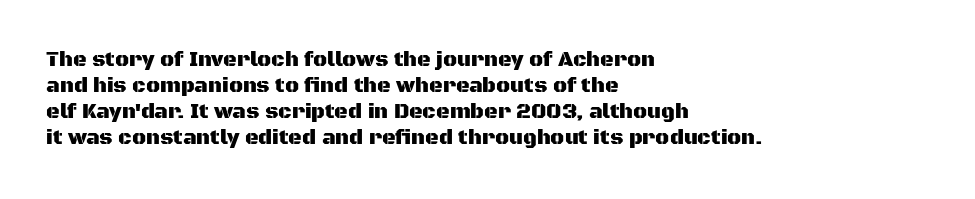
Q: Is the text italic (slanted)? A: No, it is upright.
Q: Is the text underlined? A: No.
Q: How is the paragraph aligned? A: Left-aligned.
Q: Is the spacing between letters normal or unusually wide? A: Normal.
